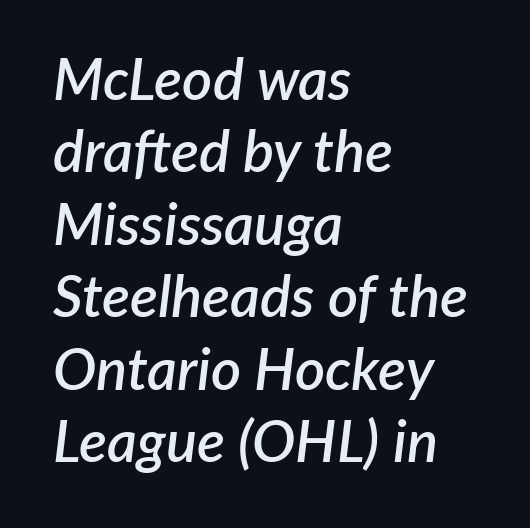
{"italic": "yes", "lean": "right", "slant_degrees": 7, "bold": "semi", "weight": "semibold", "width": "normal", "stroke_contrast": "low", "x_height": "medium", "monospaced": "no", "underline": "no", "align": "left", "line_spacing": "normal", "line_spacing_ratio": 1.25, "letter_spacing": "normal", "letter_spacing_em": 0.0, "glyph_px": 58}
